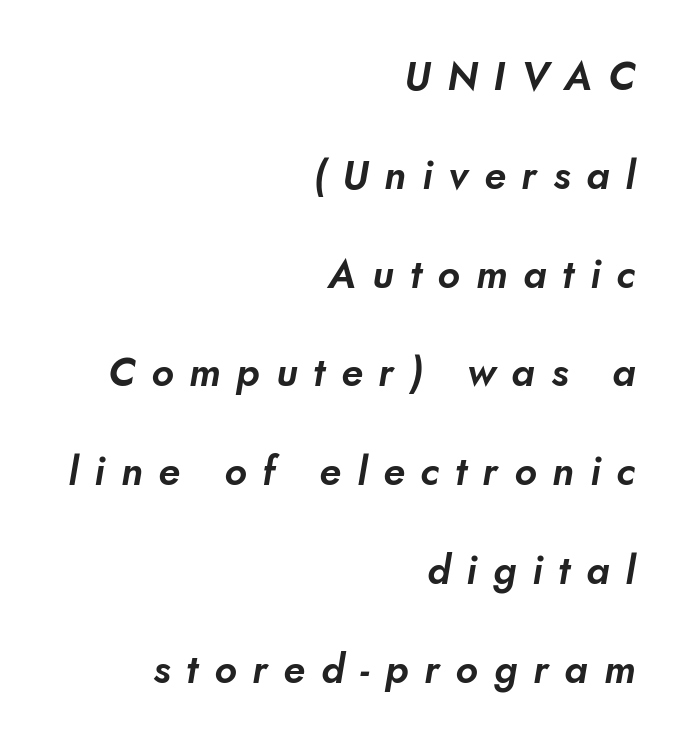
Looks like regular typesetting: each glyph gets only the width it needs. Casual observation: everything's shoved over to the right. The baseline area is clear. A typesetter would call this heavily tracked-out type.
